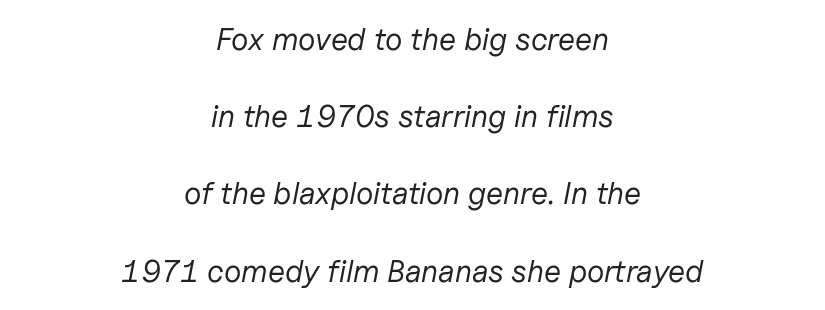
The image shows 31 px regular-weight type, italic (leaning right); set centered, loose line spacing (2.49x), normal letter spacing, not underlined; low stroke contrast and a medium x-height.
